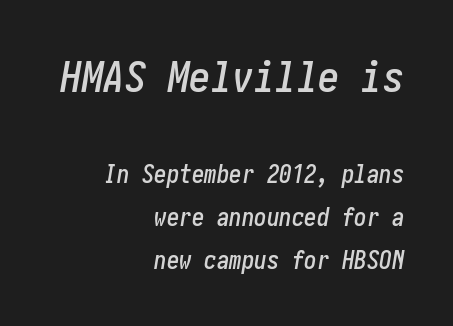
{"italic": "yes", "lean": "right", "slant_degrees": 10, "width": "condensed", "stroke_contrast": "low", "x_height": "medium", "underline": "no", "align": "right", "line_spacing_ratio": 1.73, "letter_spacing": "normal", "letter_spacing_em": 0.0, "larger_block": "first", "size_ratio": 1.72, "glyph_px": 43}
